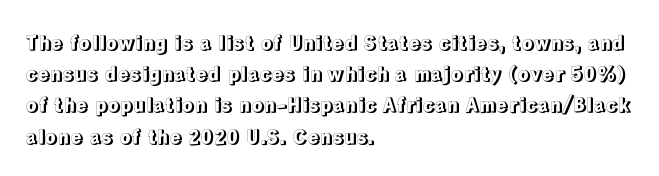
{"italic": "no", "underline": "no", "align": "left", "line_spacing": "normal", "line_spacing_ratio": 1.56, "letter_spacing": "normal", "letter_spacing_em": 0.0, "glyph_px": 20}
